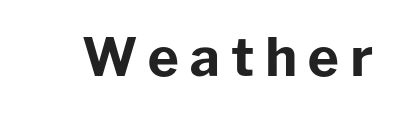
{"serif": "no", "italic": "no", "bold": "yes", "weight": "bold", "width": "normal", "stroke_contrast": "low", "x_height": "medium", "monospaced": "no", "underline": "no", "letter_spacing": "wide", "letter_spacing_em": 0.2, "glyph_px": 53}
